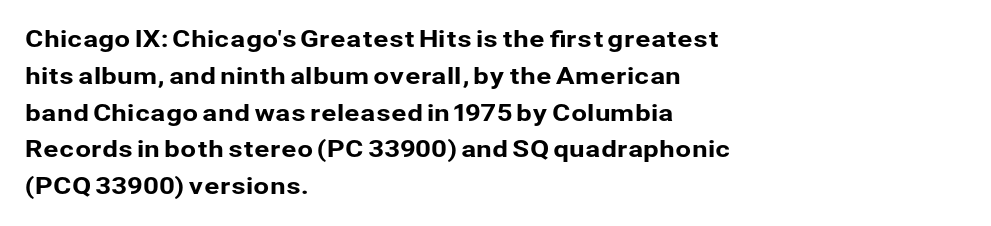
{"italic": "no", "underline": "no", "align": "left", "line_spacing": "normal", "line_spacing_ratio": 1.6, "letter_spacing": "normal", "letter_spacing_em": 0.0, "glyph_px": 23}
